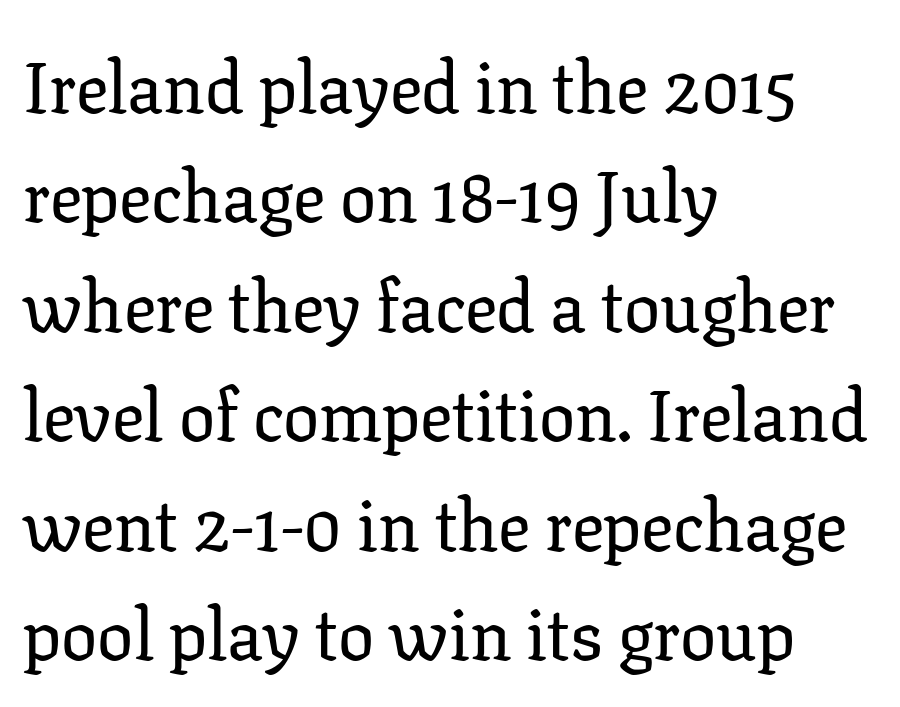
The specimen omits any rule beneath the text block's lines. The designer went with a serif here, giving each stem small feet. The vertical gap from one line to the next is medium. Proportional: the letters do not fall into vertical columns. Nothing unusual about the tracking: characters are spaced as the font intends. A classic flush-left, rag-right setting is used for this passage.
